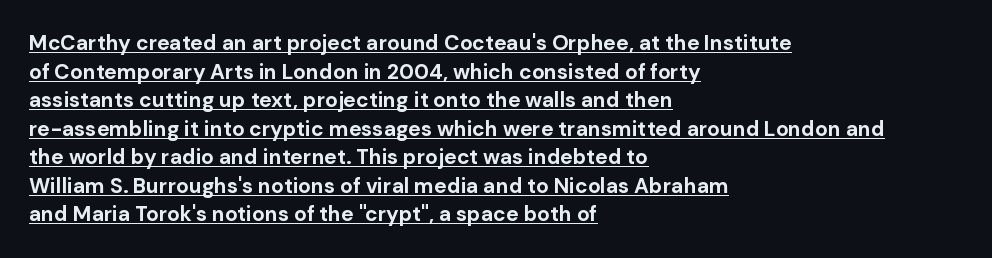
{"italic": "no", "bold": "yes", "underline": "yes", "align": "left", "line_spacing": "normal", "line_spacing_ratio": 1.36, "letter_spacing": "normal", "letter_spacing_em": 0.0, "glyph_px": 21}
